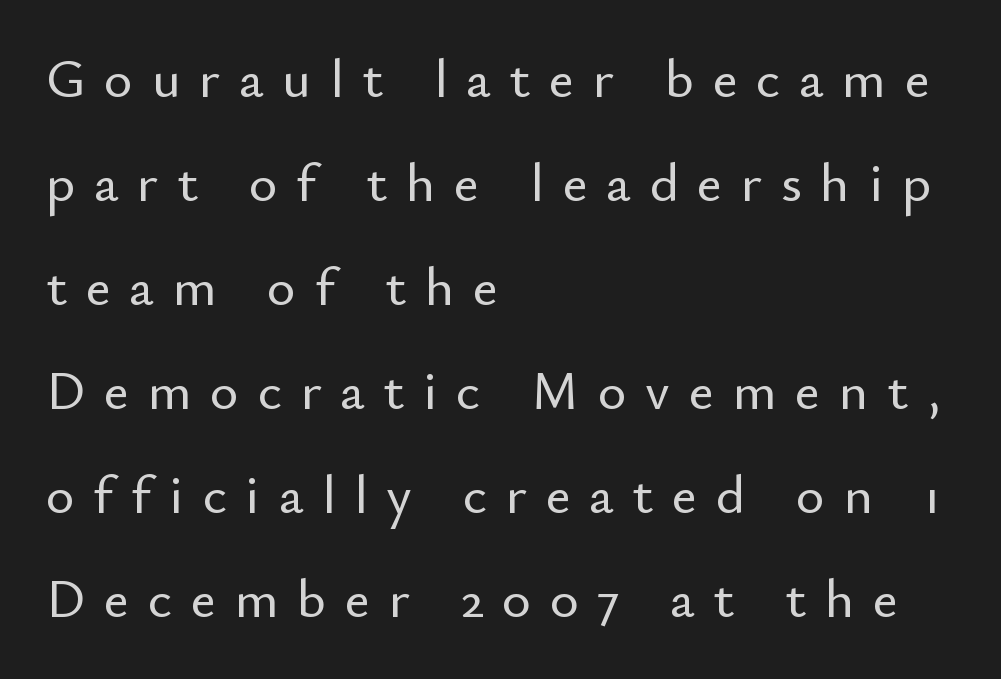
Q: Is the text italic (slanted)? A: No, it is upright.
Q: Is the typeface a serif or a sans-serif typeface? A: Sans-serif.
Q: Is the text underlined? A: No.
Q: How is the paragraph aligned? A: Left-aligned.
Q: Is the spacing between letters normal or unusually wide? A: Unusually wide.
Q: Width (condensed, normal, or wide)? A: Normal.
Q: Stroke contrast? A: Low.
Q: x-height? A: Small.
Q: Monospaced? A: No.
